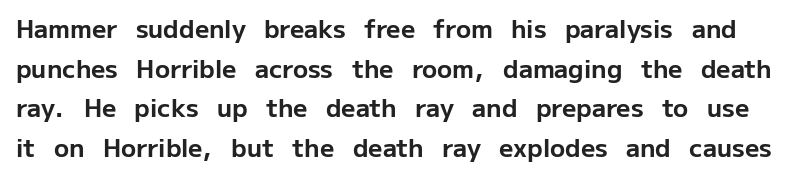
The image shows 25 px bold type, upright; set normal line spacing (1.59x), normal letter spacing, not underlined.
